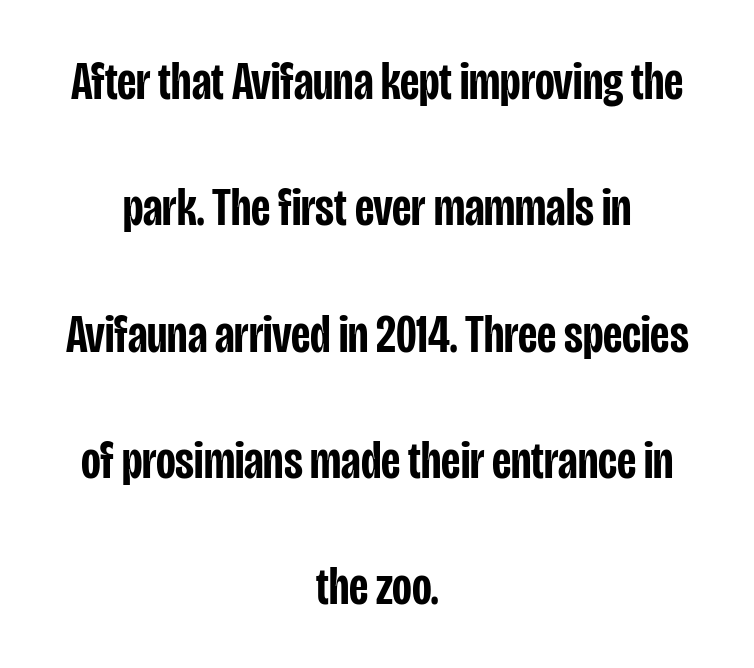
Loosely led — the rows are spread out. The typeface chosen for these lines omits serifs. Compared with typical body copy, the letter spacing here is the same. Looks like regular typesetting: each glyph gets only the width it needs. Every row of glyphs is offset so its center matches the block's center.
